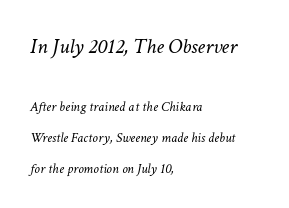
Compare the two chunks: the upper has the greater cap height. All the whitespace from short lines collects on the right. The weight would be labelled regular, book, light, or lighter still. Honestly, the letter spacing is just normal — you wouldn't notice it.
